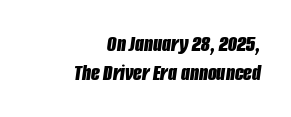
Does the lettering tilt? It does — this is italic. Words appear dense and cohesive because spacing is normal. Summary of vertical rhythm: regular, with standard interline spacing. The foot of each line stays bare and open. In CSS terms this would be text-align: right. The rendering uses a bold face; every stroke is thick and dark.
